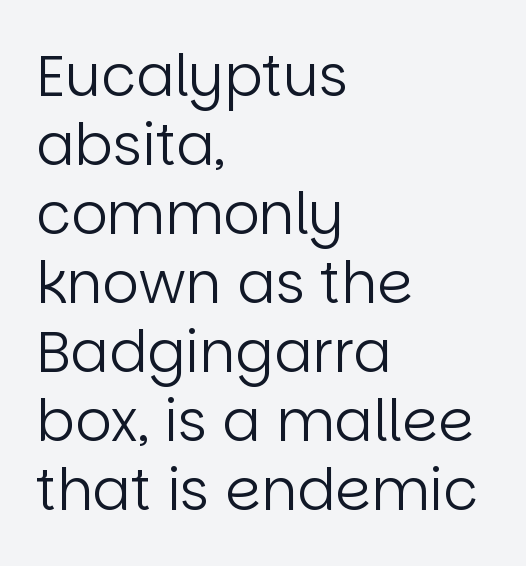
The image shows 57 px regular-weight sans-serif type, upright; set left-aligned, line spacing 1.21x, normal letter spacing, not underlined; low stroke contrast and a large x-height.
